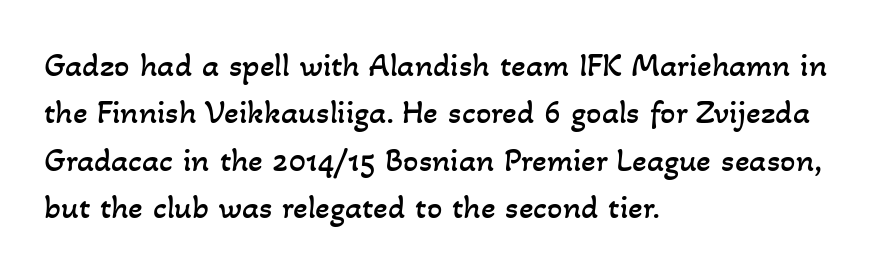
{"bold": "no", "weight": "regular", "width": "normal", "stroke_contrast": "low", "x_height": "small", "monospaced": "no", "underline": "no", "align": "left", "line_spacing": "normal", "line_spacing_ratio": 1.39, "letter_spacing": "normal", "letter_spacing_em": 0.0, "glyph_px": 34}
